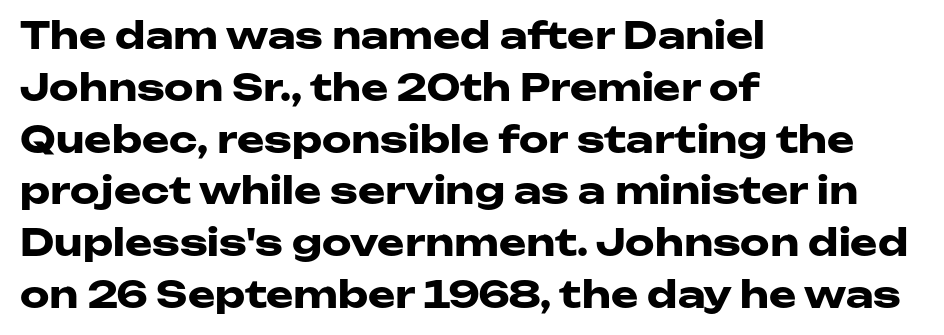
The image shows 37 px heavy, wide sans-serif type, upright; set left-aligned, normal line spacing (1.4x), normal letter spacing, not underlined; low stroke contrast and a medium x-height.
